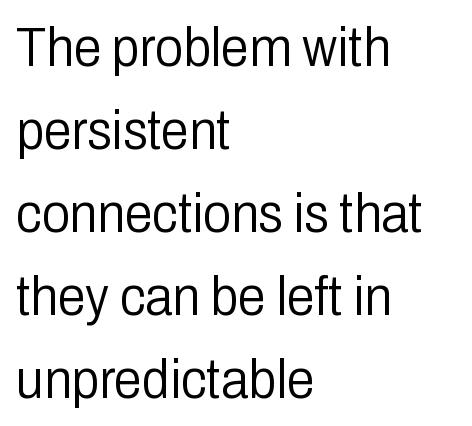
The image shows 56 px light, condensed sans-serif type, upright; set left-aligned, normal line spacing (1.48x), normal letter spacing, not underlined; low stroke contrast and a medium x-height.
